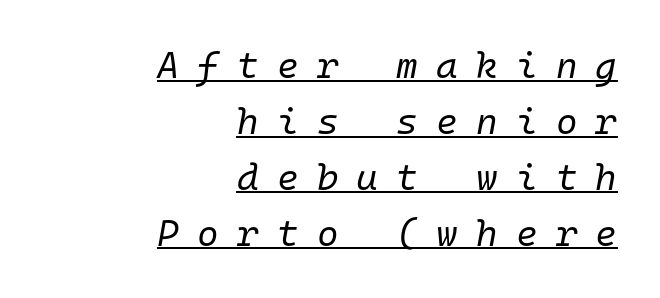
The image shows 37 px regular-weight type, italic (leaning right), monospaced; set right-aligned, normal line spacing (1.51x), unusually wide letter spacing (+0.49 em), underlined; low stroke contrast and a medium x-height.
